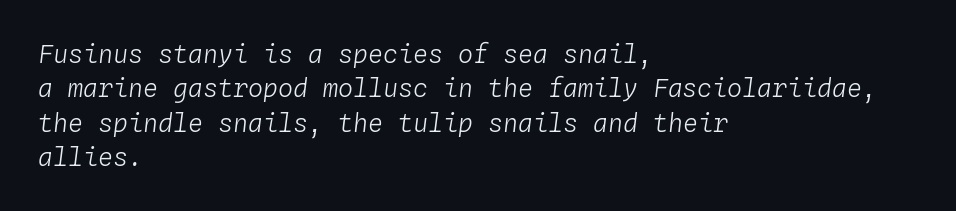
Stroke thickness stays within the range of a standard reading face or lighter. The passage is arranged the way most books set body copy — flush left. The tracking reads as untouched default to a designer's eye. Students, observe: this is what conventionally led text looks like. Glance below the letters and you will spot only blank space.
